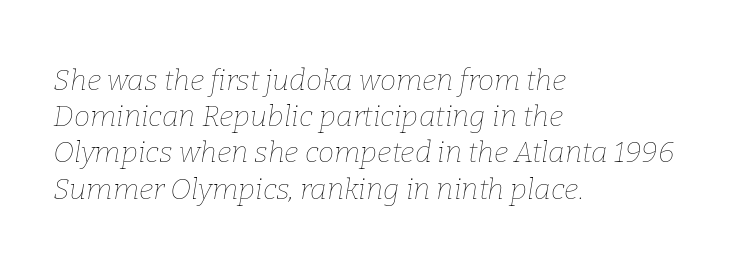
The image shows 29 px thin type, italic (leaning right); set left-aligned, normal line spacing (1.25x), normal letter spacing, not underlined; low stroke contrast and a medium x-height.
